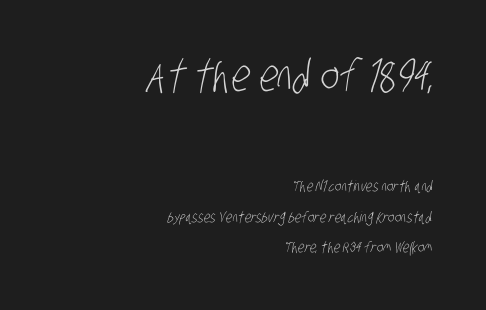
Q: Is the text bold? A: No.
Q: Is the typeface a serif or a sans-serif typeface? A: Sans-serif.
Q: Is the text underlined? A: No.
Q: How is the paragraph aligned? A: Right-aligned.
Q: Is the spacing between letters normal or unusually wide? A: Normal.
Q: Is the spacing between lines tight, normal or loose? A: Loose.
Q: Which block of text is set in a larger size, the first (top) or the second (bottom)? A: The first (top) one.
Q: Width (condensed, normal, or wide)? A: Condensed.
Q: Stroke contrast? A: Low.
Q: x-height? A: Large.
Q: Monospaced? A: No.
